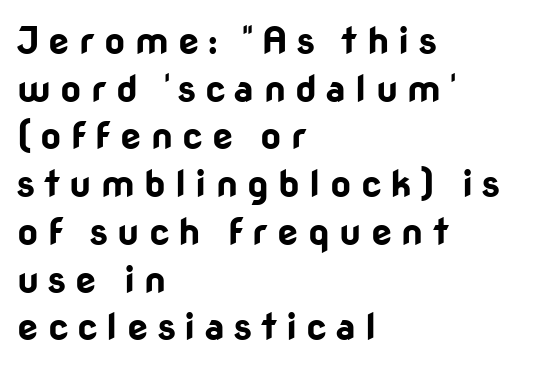
Q: Is the text bold? A: Yes.
Q: Is the text italic (slanted)? A: No, it is upright.
Q: Is the typeface a serif or a sans-serif typeface? A: Sans-serif.
Q: Is the text underlined? A: No.
Q: How is the paragraph aligned? A: Left-aligned.
Q: Is the spacing between letters normal or unusually wide? A: Unusually wide.
Q: Is the spacing between lines tight, normal or loose? A: Normal.
Q: Width (condensed, normal, or wide)? A: Normal.
Q: Stroke contrast? A: Low.
Q: x-height? A: Medium.
Q: Monospaced? A: No.
